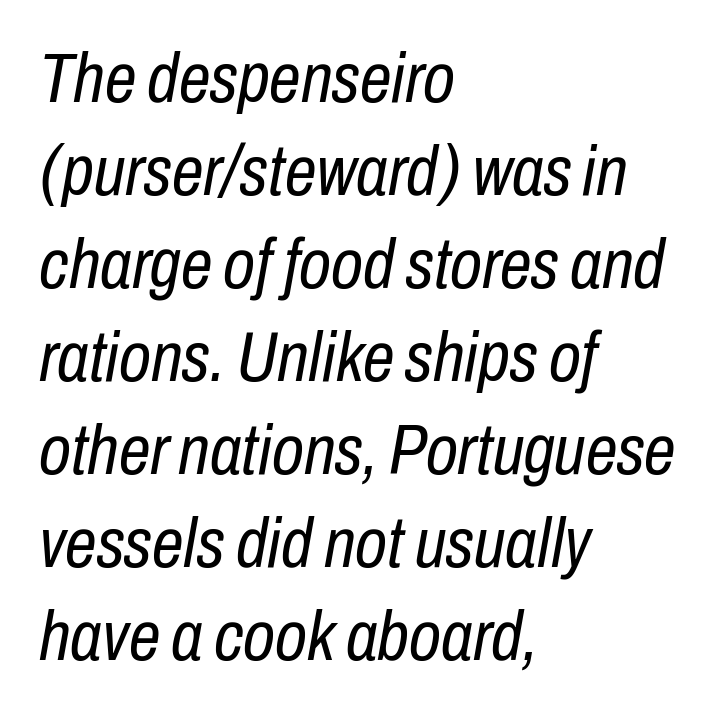
{"italic": "yes", "lean": "right", "slant_degrees": 10, "bold": "no", "weight": "regular", "width": "condensed", "stroke_contrast": "low", "x_height": "medium", "monospaced": "no", "underline": "no", "align": "left", "line_spacing": "normal", "line_spacing_ratio": 1.31, "letter_spacing": "normal", "letter_spacing_em": 0.0, "glyph_px": 71}
